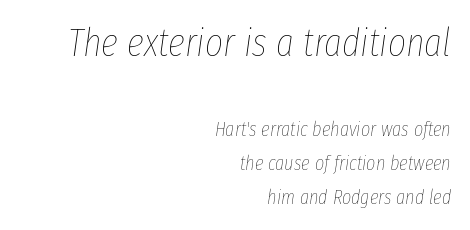
The image shows 39 px thin, condensed type, italic (leaning right); set right-aligned, line spacing 1.71x, normal letter spacing, not underlined; the first (top) block is 1.95x larger; low stroke contrast and a medium x-height.
